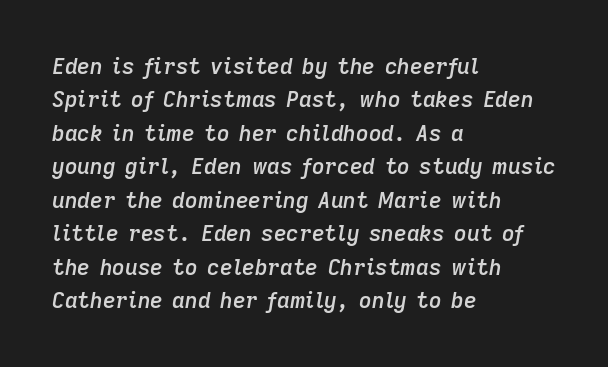
The image shows 22 px text type, italic (leaning right); set left-aligned, normal line spacing (1.52x), normal letter spacing, not underlined.
